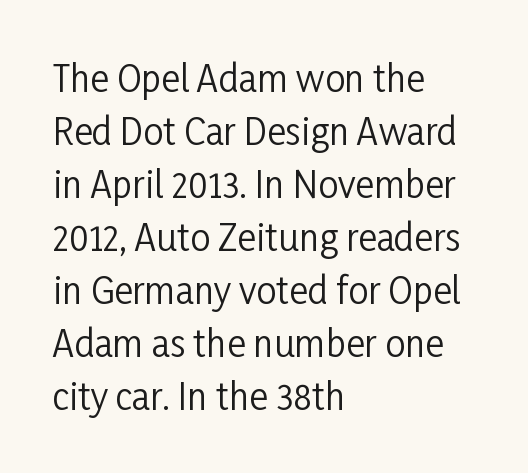
The image shows 36 px regular-weight, condensed sans-serif type, upright; set left-aligned, normal line spacing (1.47x), normal letter spacing, not underlined; low stroke contrast and a medium x-height.
